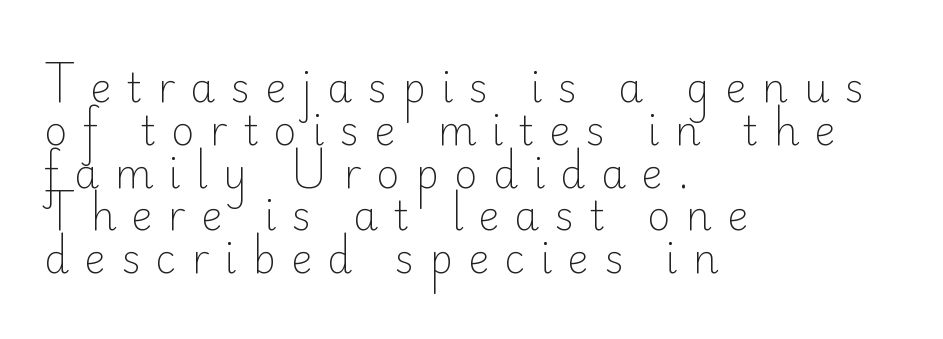
The image shows 40 px light sans-serif type, upright; set left-aligned, tight line spacing (1.07x), unusually wide letter spacing (+0.38 em), not underlined; low stroke contrast and a small x-height.
